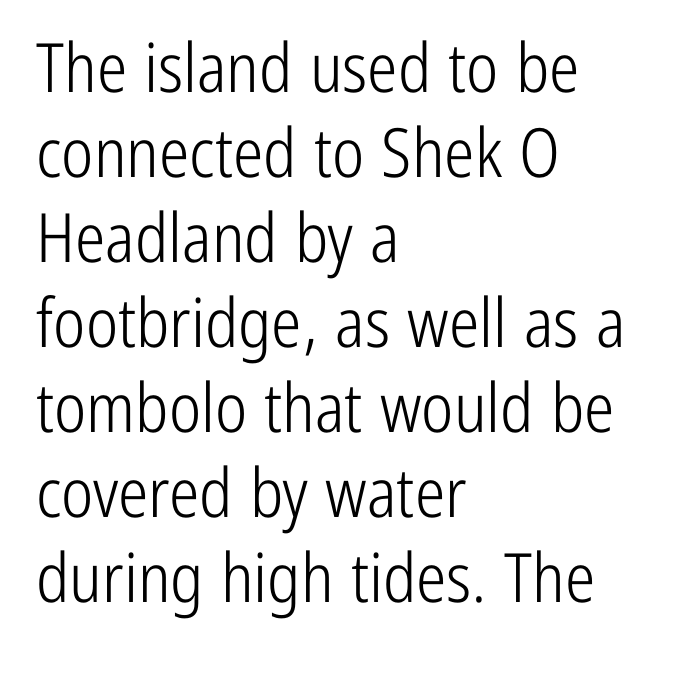
Honestly, there is no underline to notice here at all. A roman cut, with each character standing at attention. Nothing unusual about the tracking: characters are spaced as the font intends. Each line starts at the same left margin while the right side varies. The rendering uses natural spacing where letterforms have individual widths. This is sans-serif lettering, the kind often seen on screens and signage.
